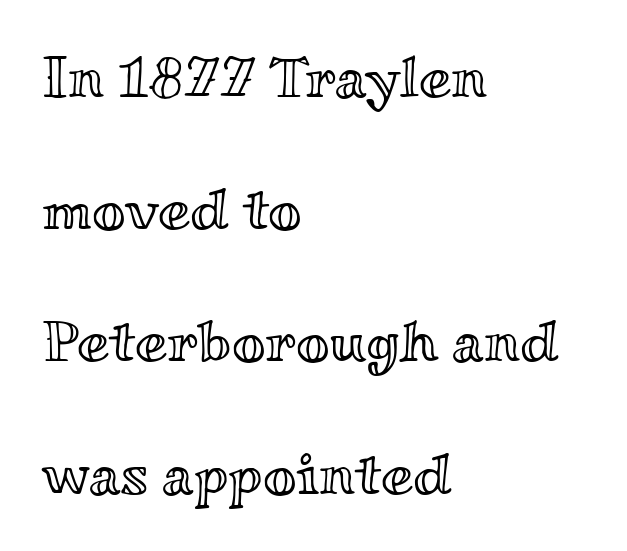
{"italic": "no", "width": "wide", "x_height": "small", "monospaced": "no", "underline": "no", "align": "left", "line_spacing": "loose", "line_spacing_ratio": 2.28, "letter_spacing": "normal", "letter_spacing_em": 0.0, "glyph_px": 58}
